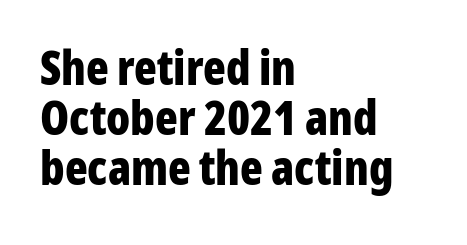
{"serif": "no", "italic": "no", "bold": "yes", "weight": "bold", "width": "condensed", "stroke_contrast": "low", "x_height": "medium", "monospaced": "no", "underline": "no", "align": "left", "line_spacing": "tight", "line_spacing_ratio": 1.06, "letter_spacing": "normal", "letter_spacing_em": 0.0, "glyph_px": 47}
